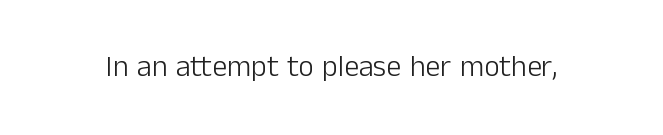
{"serif": "no", "italic": "no", "bold": "no", "weight": "light", "width": "normal", "stroke_contrast": "low", "x_height": "medium", "monospaced": "no", "underline": "no", "letter_spacing": "normal", "letter_spacing_em": 0.0, "glyph_px": 30}
